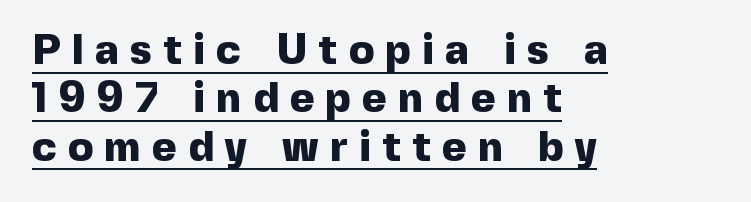
Q: Is the text bold? A: Yes.
Q: Is the text italic (slanted)? A: No, it is upright.
Q: Is the typeface a serif or a sans-serif typeface? A: Sans-serif.
Q: Is the text underlined? A: Yes.
Q: How is the paragraph aligned? A: Left-aligned.
Q: Is the spacing between letters normal or unusually wide? A: Unusually wide.
Q: Is the spacing between lines tight, normal or loose? A: Tight.
Q: Width (condensed, normal, or wide)? A: Normal.
Q: x-height? A: Medium.
Q: Monospaced? A: No.
